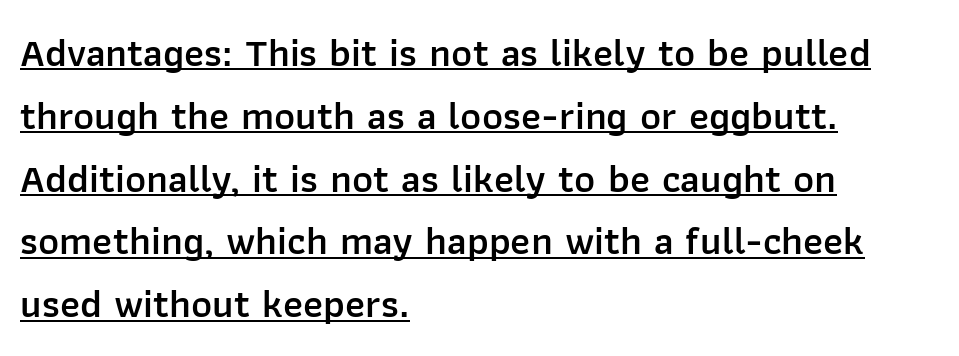
The image shows 40 px semibold sans-serif type, upright; set left-aligned, normal line spacing (1.57x), normal letter spacing, underlined; low stroke contrast and a medium x-height.
